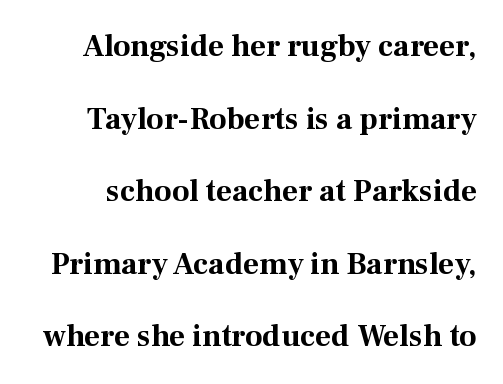
The image shows 31 px bold serif type, upright; set loose line spacing (2.34x), normal letter spacing, not underlined; medium stroke contrast and a medium x-height.
